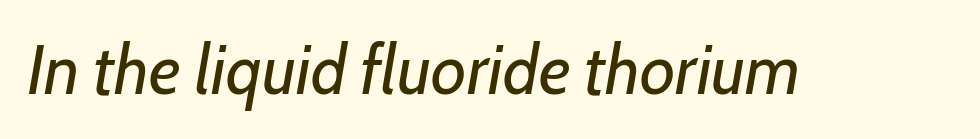
{"italic": "yes", "lean": "right", "slant_degrees": 7, "bold": "no", "weight": "regular", "width": "normal", "stroke_contrast": "low", "x_height": "medium", "monospaced": "no", "underline": "no", "letter_spacing": "normal", "letter_spacing_em": 0.0, "glyph_px": 69}
